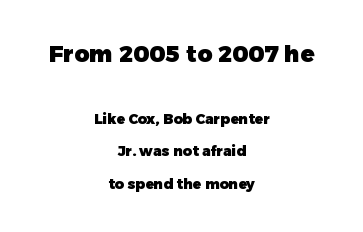
Q: Is the text bold? A: Yes.
Q: Is the text italic (slanted)? A: No, it is upright.
Q: Is the text underlined? A: No.
Q: How is the paragraph aligned? A: Centered.
Q: Is the spacing between letters normal or unusually wide? A: Normal.
Q: Is the spacing between lines tight, normal or loose? A: Loose.
Q: Which block of text is set in a larger size, the first (top) or the second (bottom)? A: The first (top) one.
